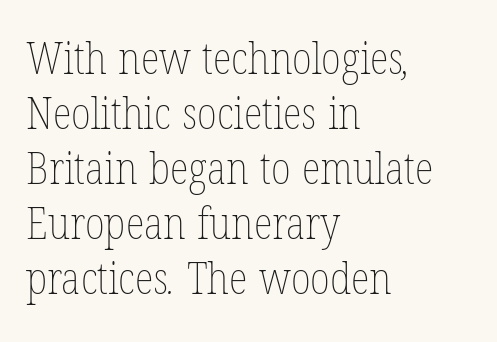
Q: Is the text bold? A: No.
Q: Is the text underlined? A: No.
Q: How is the paragraph aligned? A: Left-aligned.
Q: Is the spacing between letters normal or unusually wide? A: Normal.
Q: Is the spacing between lines tight, normal or loose? A: Normal.
Q: Width (condensed, normal, or wide)? A: Condensed.
Q: Stroke contrast? A: Low.
Q: x-height? A: Medium.
Q: Monospaced? A: No.
